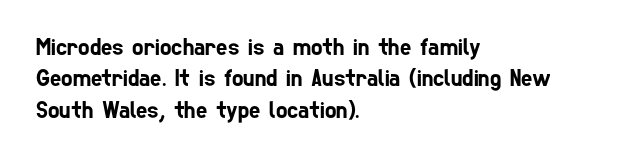
{"underline": "no", "align": "left", "line_spacing": "normal", "line_spacing_ratio": 1.31, "letter_spacing": "normal", "letter_spacing_em": 0.0, "glyph_px": 24}
